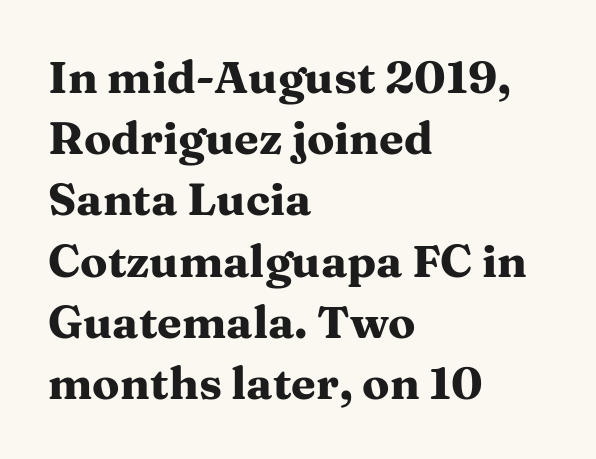
{"serif": "yes", "italic": "no", "bold": "yes", "weight": "heavy", "width": "wide", "stroke_contrast": "medium", "x_height": "medium", "monospaced": "no", "underline": "no", "align": "left", "line_spacing": "normal", "line_spacing_ratio": 1.36, "letter_spacing": "normal", "letter_spacing_em": 0.0, "glyph_px": 45}
